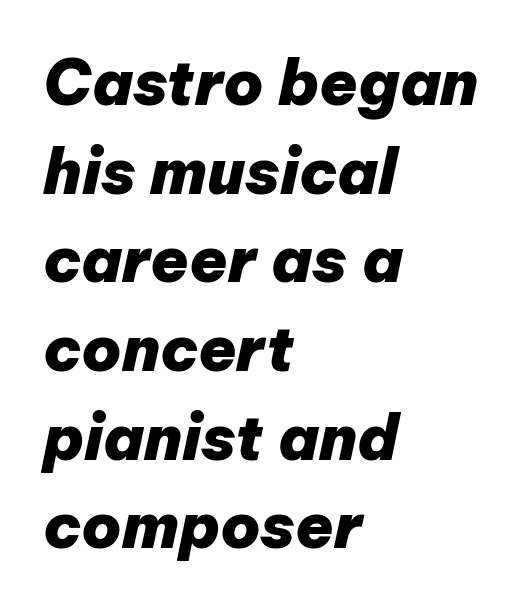
The image shows 62 px heavy type, italic (leaning right); set left-aligned, normal line spacing (1.43x), normal letter spacing, not underlined; low stroke contrast and a medium x-height.
